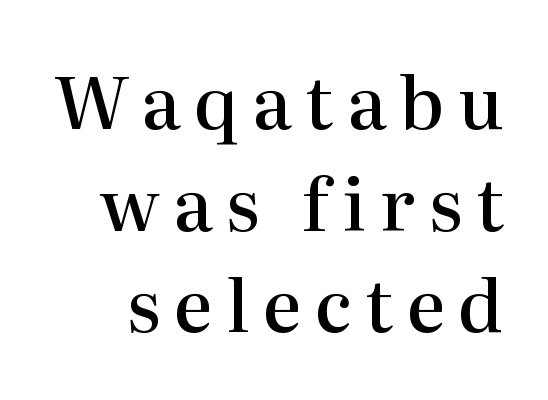
Q: Is the text bold? A: Semi-bold.
Q: Is the text italic (slanted)? A: No, it is upright.
Q: Is the typeface a serif or a sans-serif typeface? A: Serif.
Q: Is the text underlined? A: No.
Q: Is the spacing between lines tight, normal or loose? A: Normal.
Q: Width (condensed, normal, or wide)? A: Normal.
Q: Stroke contrast? A: High.
Q: x-height? A: Medium.
Q: Monospaced? A: No.
